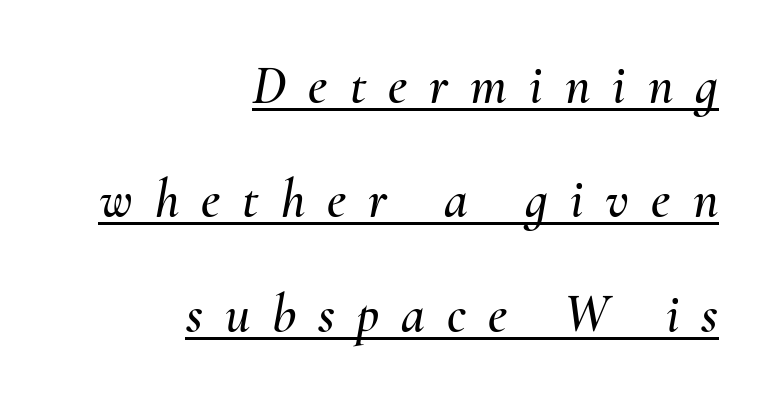
Q: Is the text italic (slanted)? A: Yes, it leans right by about 10 degrees.
Q: Is the text underlined? A: Yes.
Q: How is the paragraph aligned? A: Right-aligned.
Q: Is the spacing between letters normal or unusually wide? A: Unusually wide.
Q: Is the spacing between lines tight, normal or loose? A: Loose.
Q: Width (condensed, normal, or wide)? A: Normal.
Q: Stroke contrast? A: Medium.
Q: x-height? A: Small.
Q: Monospaced? A: No.
